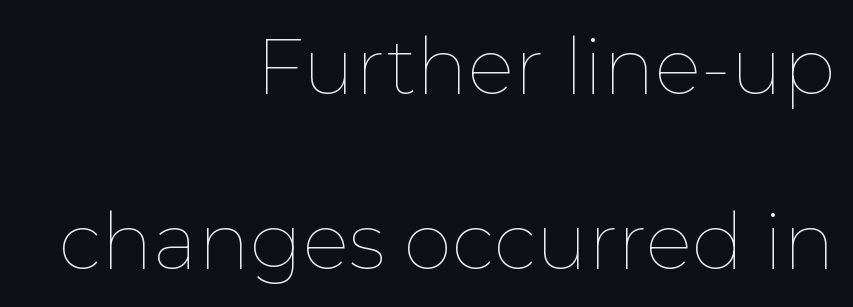
The setting favours the right margin, as signatures and pull-quotes sometimes do. Unbolded letterforms with no extra heft. Notice how the stems are strictly vertical — no italics here. The designer dialed line spacing up above the default. Short note: letters normally spaced. The passage shown is typed in a proportional face where columns would drift.
